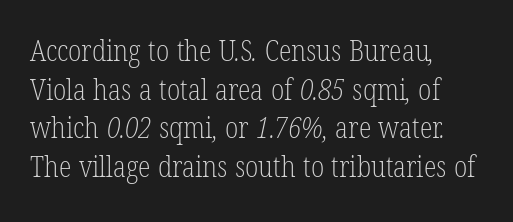
{"serif": "yes", "bold": "no", "weight": "light", "width": "condensed", "stroke_contrast": "low", "x_height": "medium", "monospaced": "no", "underline": "no", "align": "left", "line_spacing": "normal", "line_spacing_ratio": 1.33, "letter_spacing": "normal", "letter_spacing_em": 0.0, "glyph_px": 29}
